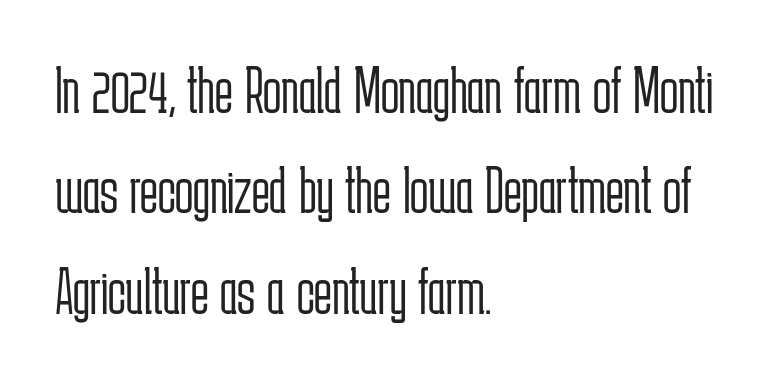
Q: Is the text bold? A: No.
Q: Is the text italic (slanted)? A: No, it is upright.
Q: Is the typeface a serif or a sans-serif typeface? A: Sans-serif.
Q: Is the text underlined? A: No.
Q: How is the paragraph aligned? A: Left-aligned.
Q: Is the spacing between letters normal or unusually wide? A: Normal.
Q: Is the spacing between lines tight, normal or loose? A: Normal.
Q: Width (condensed, normal, or wide)? A: Condensed.
Q: Stroke contrast? A: Low.
Q: x-height? A: Medium.
Q: Monospaced? A: No.
